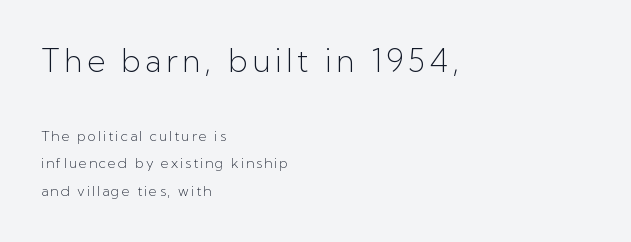
Q: Is the text bold? A: No.
Q: Is the text italic (slanted)? A: No, it is upright.
Q: Is the typeface a serif or a sans-serif typeface? A: Sans-serif.
Q: Is the text underlined? A: No.
Q: How is the paragraph aligned? A: Left-aligned.
Q: Is the spacing between lines tight, normal or loose? A: Loose.
Q: Which block of text is set in a larger size, the first (top) or the second (bottom)? A: The first (top) one.
Q: Width (condensed, normal, or wide)? A: Normal.
Q: Stroke contrast? A: Low.
Q: x-height? A: Medium.
Q: Monospaced? A: No.
